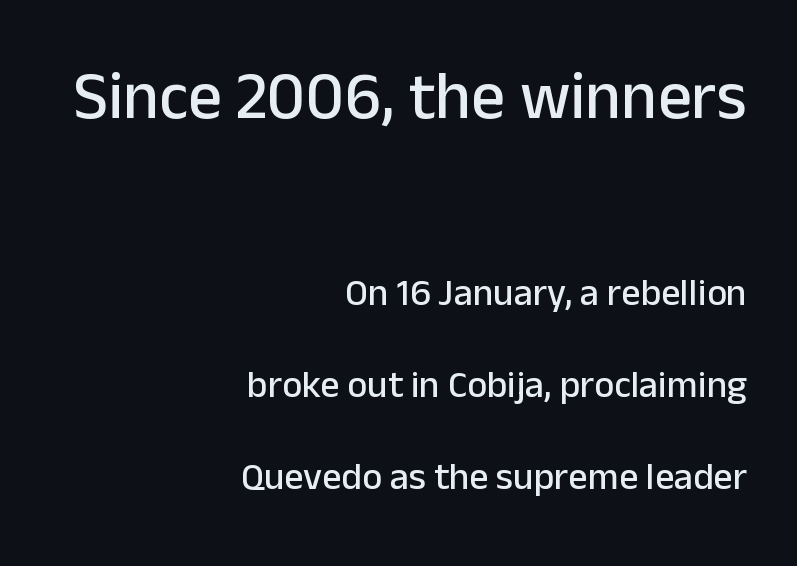
A student would call this right alignment; a typographer would say flush right, rag left. Just letters on the line, the space beneath them empty. The line-height multiplier appears high, well above default. Which of the two is more prominent by size? The first, at the top. Serifs: no, the terminals of the letterforms are clean.
